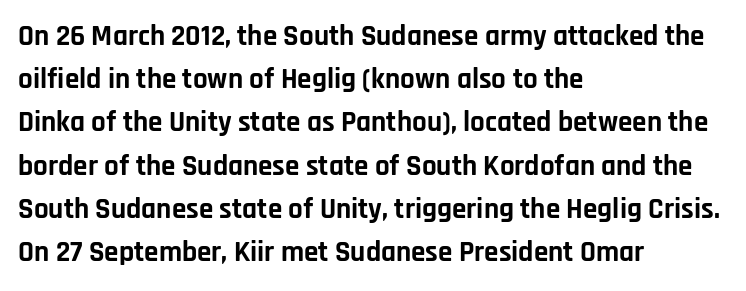
Q: Is the text bold? A: Yes.
Q: Is the text italic (slanted)? A: No, it is upright.
Q: Is the typeface a serif or a sans-serif typeface? A: Sans-serif.
Q: Is the text underlined? A: No.
Q: How is the paragraph aligned? A: Left-aligned.
Q: Is the spacing between letters normal or unusually wide? A: Normal.
Q: Is the spacing between lines tight, normal or loose? A: Normal.
Q: Width (condensed, normal, or wide)? A: Normal.
Q: Stroke contrast? A: Low.
Q: x-height? A: Large.
Q: Monospaced? A: No.
